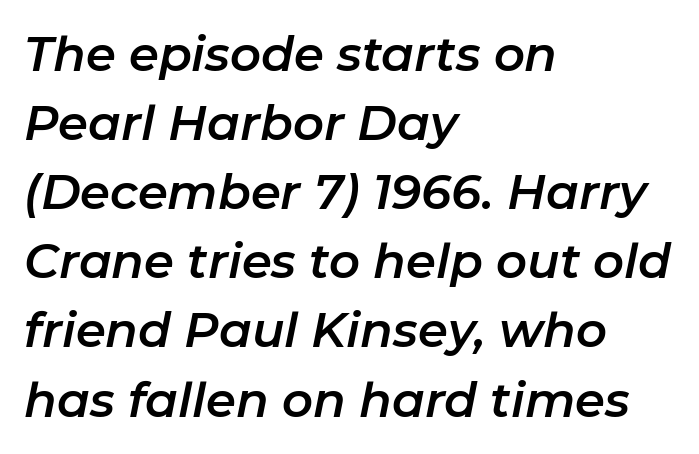
{"italic": "yes", "lean": "right", "slant_degrees": 11, "width": "normal", "stroke_contrast": "low", "x_height": "medium", "monospaced": "no", "underline": "no", "align": "left", "line_spacing": "normal", "line_spacing_ratio": 1.44, "letter_spacing": "normal", "letter_spacing_em": 0.0, "glyph_px": 48}
